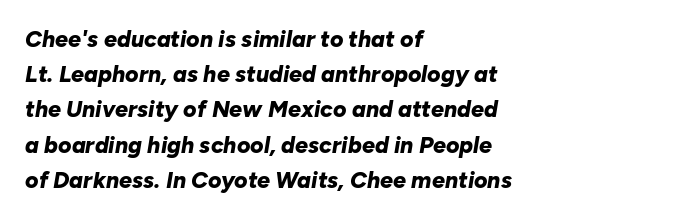
Descenders hang freely into open space. The passage is arranged the way most books set body copy — flush left. The strokes are fattened all the way to bold. Tracking value appears to be zero — textbook default spacing. It's the slanting kind of type. Whoever set this chose a conventional vertical rhythm.
